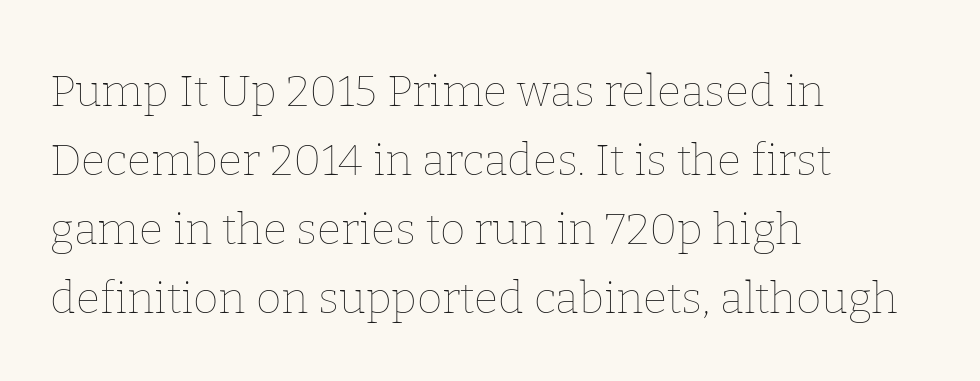
No extra tracking has been applied to these lines. You can tell it's not italic because the verticals are truly vertical. Students, observe: this is what conventionally led text looks like. The face used here is proportionally spaced, like ordinary book or web type.
